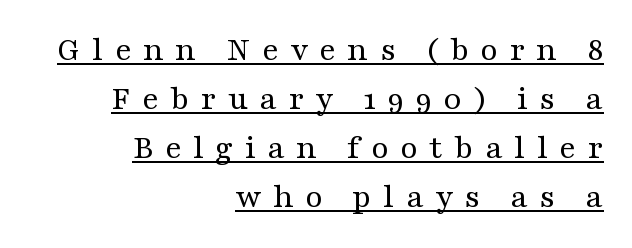
{"serif": "yes", "italic": "no", "bold": "no", "weight": "regular", "width": "wide", "stroke_contrast": "medium", "x_height": "medium", "monospaced": "no", "underline": "yes", "align": "right", "line_spacing": "normal", "line_spacing_ratio": 1.4, "letter_spacing": "wide", "letter_spacing_em": 0.32, "glyph_px": 35}
